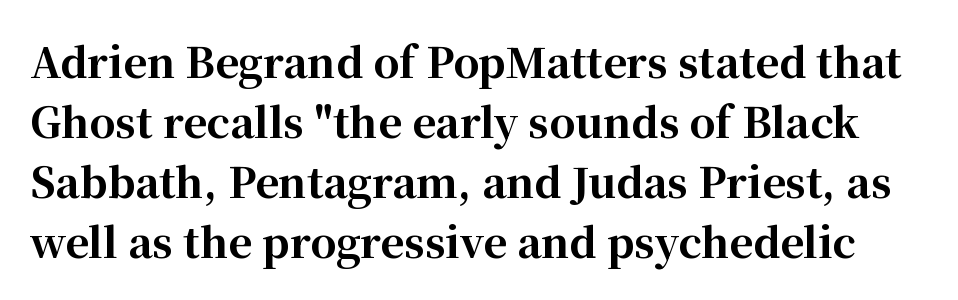
Looks like regular typesetting: each glyph gets only the width it needs. A roman cut, with each character standing at attention. Anything drawn beneath the words? Only blank space. Here the glyphs are tracked normally, forming tight word shapes. To sum up the face: it has serifs.
